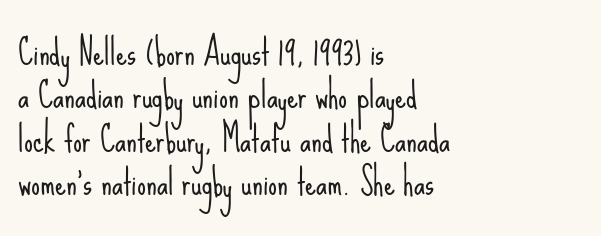
Q: Is the text bold? A: No.
Q: Is the text italic (slanted)? A: No, it is upright.
Q: Is the typeface a serif or a sans-serif typeface? A: Sans-serif.
Q: Is the text underlined? A: No.
Q: How is the paragraph aligned? A: Left-aligned.
Q: Is the spacing between letters normal or unusually wide? A: Normal.
Q: Width (condensed, normal, or wide)? A: Condensed.
Q: Stroke contrast? A: Low.
Q: x-height? A: Small.
Q: Monospaced? A: No.
